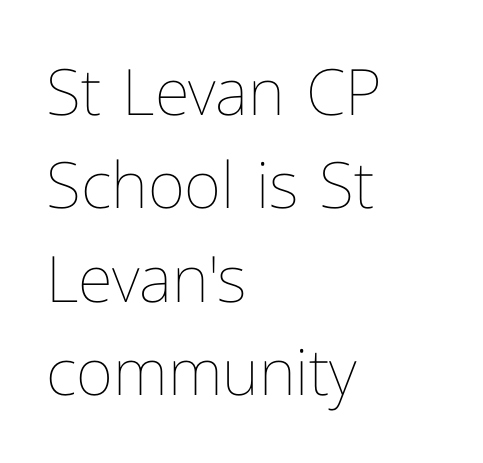
Q: Is the text bold? A: No.
Q: Is the text italic (slanted)? A: No, it is upright.
Q: Is the text underlined? A: No.
Q: How is the paragraph aligned? A: Left-aligned.
Q: Is the spacing between letters normal or unusually wide? A: Normal.
Q: Is the spacing between lines tight, normal or loose? A: Normal.
Q: Width (condensed, normal, or wide)? A: Normal.
Q: Stroke contrast? A: Low.
Q: x-height? A: Medium.
Q: Monospaced? A: No.
